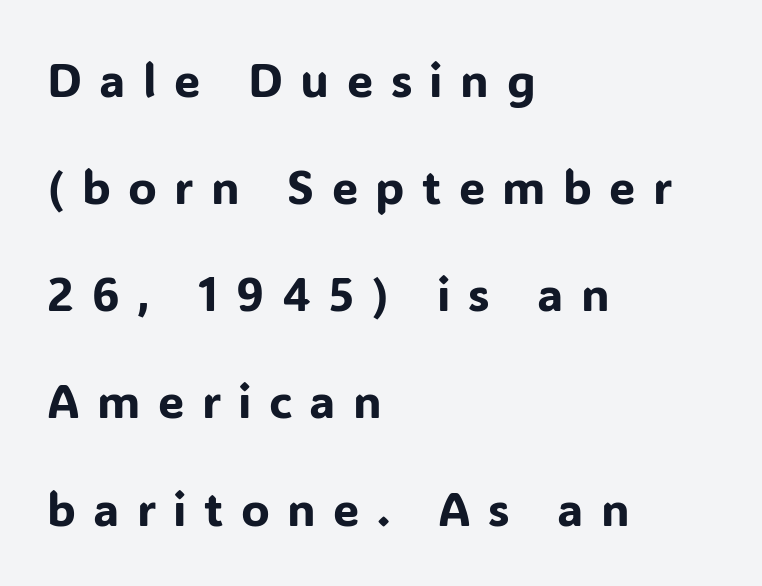
Q: Is the text italic (slanted)? A: No, it is upright.
Q: Is the typeface a serif or a sans-serif typeface? A: Sans-serif.
Q: Is the text underlined? A: No.
Q: How is the paragraph aligned? A: Left-aligned.
Q: Is the spacing between letters normal or unusually wide? A: Unusually wide.
Q: Is the spacing between lines tight, normal or loose? A: Loose.
Q: Width (condensed, normal, or wide)? A: Normal.
Q: Stroke contrast? A: Low.
Q: x-height? A: Medium.
Q: Monospaced? A: No.
